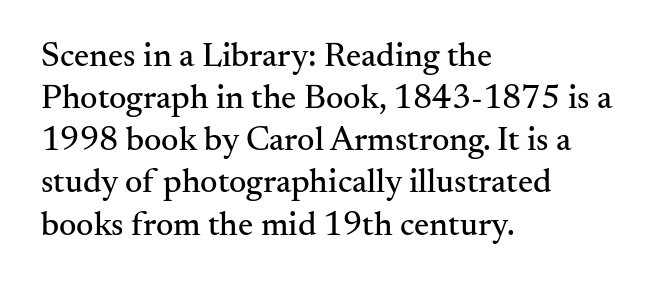
Q: Is the text italic (slanted)? A: No, it is upright.
Q: Is the typeface a serif or a sans-serif typeface? A: Serif.
Q: Is the text underlined? A: No.
Q: How is the paragraph aligned? A: Left-aligned.
Q: Is the spacing between letters normal or unusually wide? A: Normal.
Q: Width (condensed, normal, or wide)? A: Normal.
Q: Stroke contrast? A: Medium.
Q: x-height? A: Small.
Q: Monospaced? A: No.
